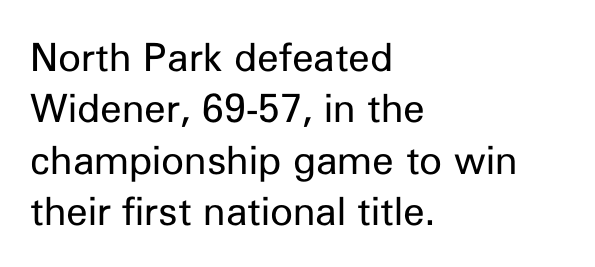
Q: Is the text bold? A: No.
Q: Is the text italic (slanted)? A: No, it is upright.
Q: Is the typeface a serif or a sans-serif typeface? A: Sans-serif.
Q: Is the text underlined? A: No.
Q: How is the paragraph aligned? A: Left-aligned.
Q: Is the spacing between letters normal or unusually wide? A: Normal.
Q: Is the spacing between lines tight, normal or loose? A: Normal.
Q: Width (condensed, normal, or wide)? A: Normal.
Q: Stroke contrast? A: Low.
Q: x-height? A: Medium.
Q: Monospaced? A: No.
